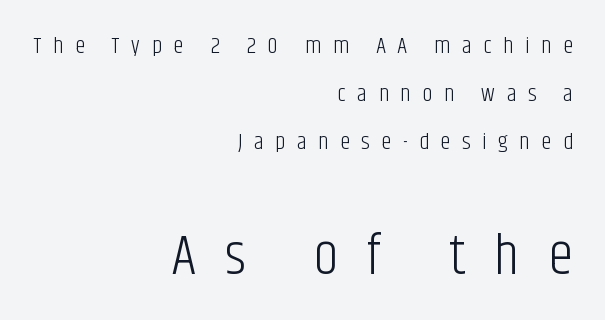
{"serif": "no", "italic": "no", "bold": "no", "weight": "light", "width": "condensed", "stroke_contrast": "low", "x_height": "large", "monospaced": "no", "underline": "no", "align": "right", "line_spacing": "loose", "line_spacing_ratio": 2.09, "letter_spacing": "wide", "letter_spacing_em": 0.5, "larger_block": "second", "size_ratio": 2.48, "glyph_px": 57}
